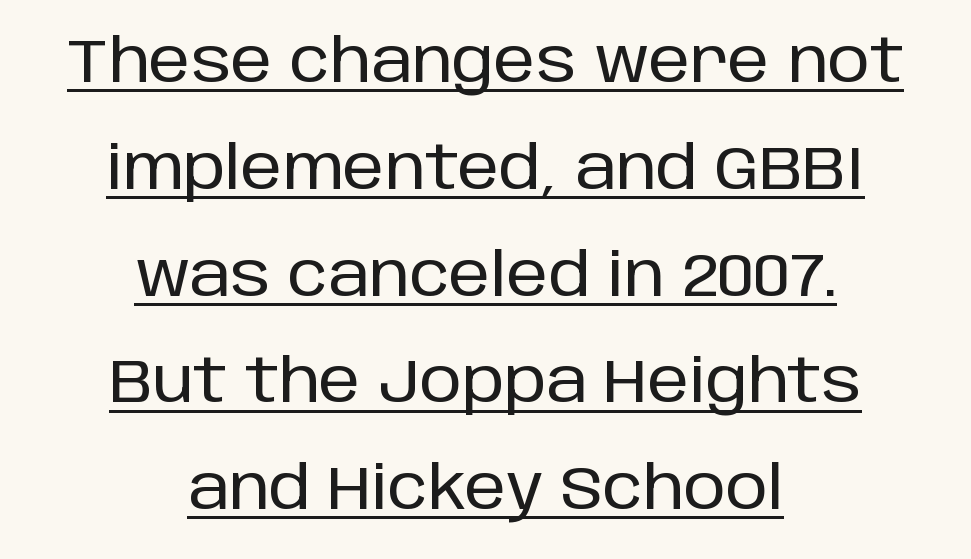
The image shows 60 px sans-serif type, upright; set centered, line spacing 1.78x, normal letter spacing, underlined; low stroke contrast and a large x-height.
